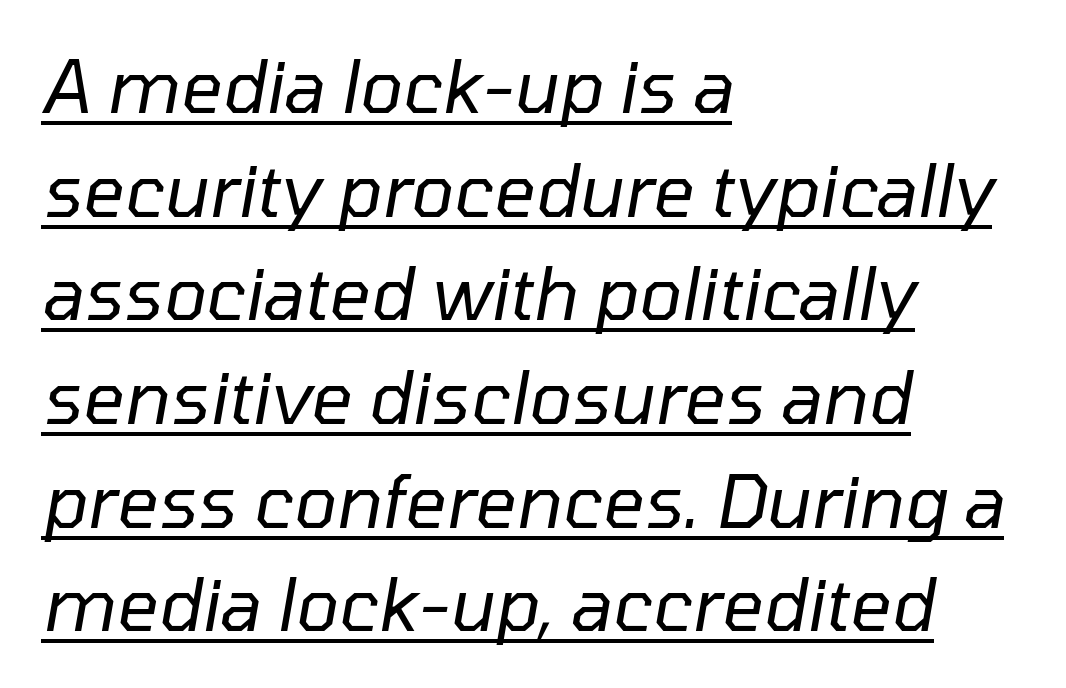
The image shows 72 px regular-weight type, italic (leaning right); set left-aligned, normal line spacing (1.44x), normal letter spacing, underlined; low stroke contrast and a medium x-height.
